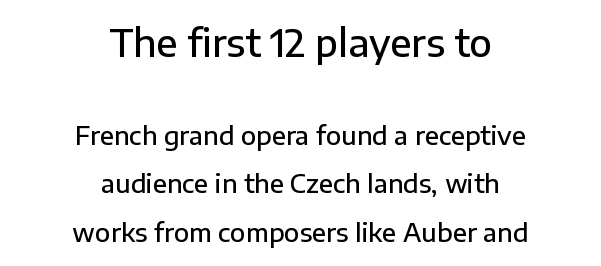
{"serif": "no", "italic": "no", "bold": "semi", "weight": "semibold", "width": "normal", "stroke_contrast": "low", "x_height": "medium", "monospaced": "no", "underline": "no", "align": "center", "line_spacing": "loose", "line_spacing_ratio": 1.93, "letter_spacing": "normal", "letter_spacing_em": 0.0, "larger_block": "first", "size_ratio": 1.48, "glyph_px": 37}
